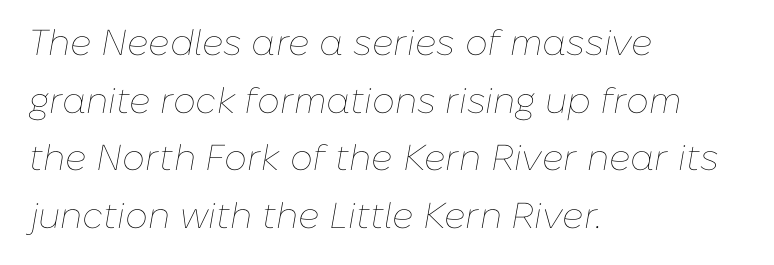
Reading down the column, the eye jumps a familiar distance to each next line. An italicized treatment has been applied to the whole sample. Tracking here is standard; glyphs follow each other at the usual distance. This sample has the flowing, uneven cadence of proportional lettering.
